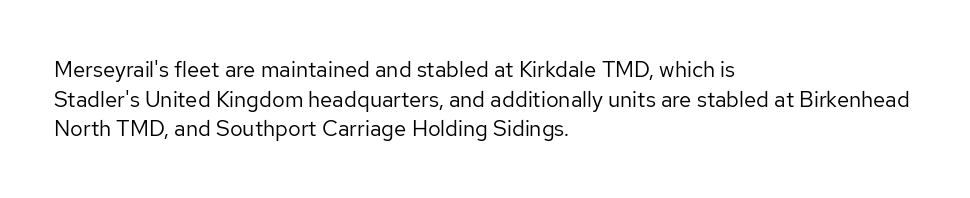
{"italic": "no", "bold": "no", "underline": "no", "align": "left", "line_spacing": "normal", "line_spacing_ratio": 1.35, "letter_spacing": "normal", "letter_spacing_em": 0.0, "glyph_px": 22}
